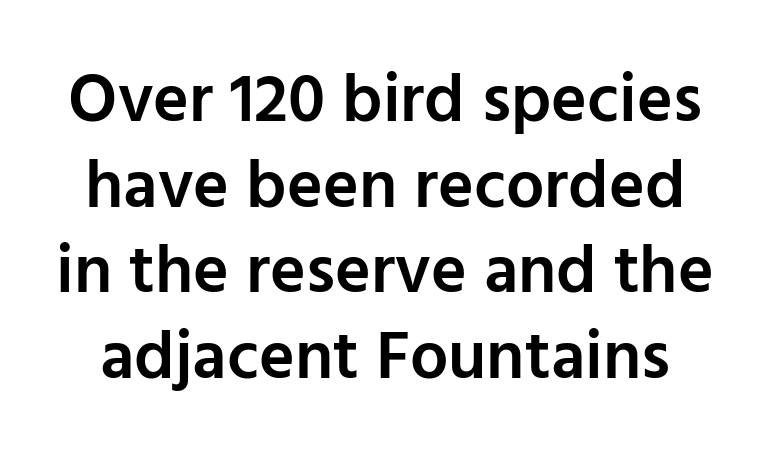
Q: Is the text bold? A: Semi-bold.
Q: Is the text italic (slanted)? A: No, it is upright.
Q: Is the typeface a serif or a sans-serif typeface? A: Sans-serif.
Q: Is the text underlined? A: No.
Q: Is the spacing between letters normal or unusually wide? A: Normal.
Q: Is the spacing between lines tight, normal or loose? A: Normal.
Q: Width (condensed, normal, or wide)? A: Normal.
Q: Stroke contrast? A: Low.
Q: x-height? A: Medium.
Q: Monospaced? A: No.
